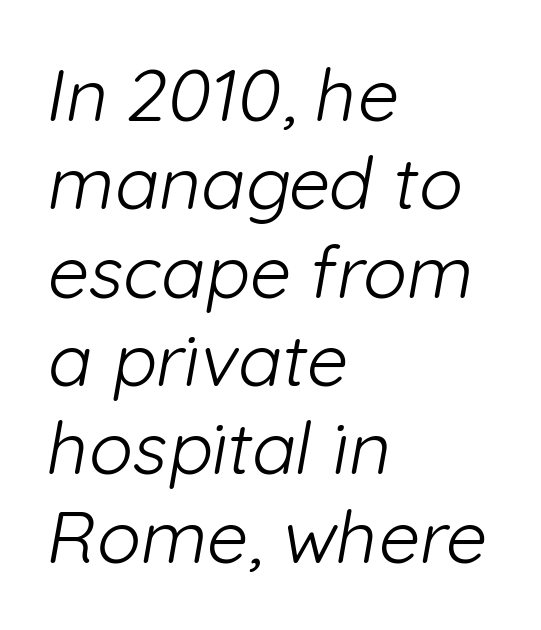
{"serif": "no", "bold": "no", "weight": "light", "width": "normal", "stroke_contrast": "low", "x_height": "medium", "monospaced": "no", "underline": "no", "align": "left", "line_spacing_ratio": 1.21, "letter_spacing": "normal", "letter_spacing_em": 0.0, "glyph_px": 73}
